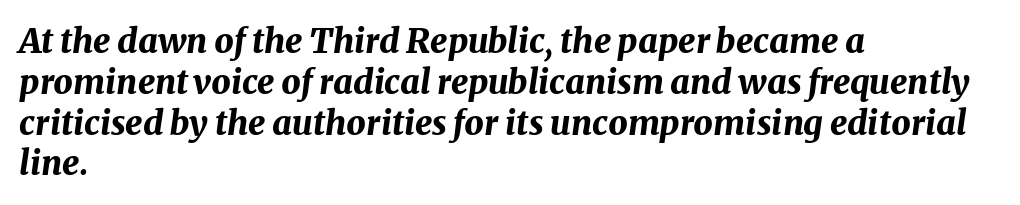
{"italic": "yes", "lean": "right", "slant_degrees": 8, "bold": "yes", "weight": "bold", "width": "normal", "stroke_contrast": "medium", "x_height": "medium", "monospaced": "no", "underline": "no", "align": "left", "line_spacing_ratio": 1.2, "letter_spacing": "normal", "letter_spacing_em": 0.0, "glyph_px": 34}
